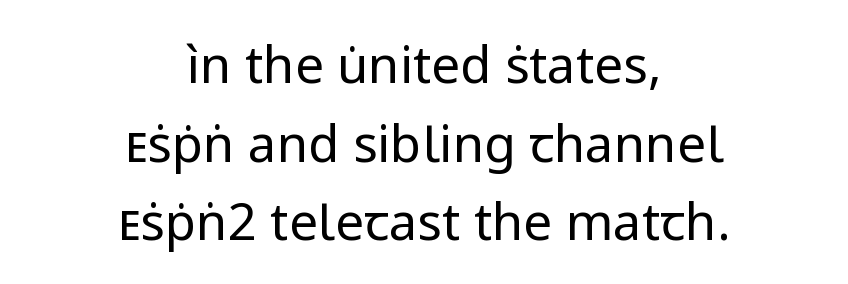
The passage shown stacks its lines at a standard gap. Character widths vary here, with narrow letters taking less room than wide ones. Ink coverage per letter is moderate at most. Does the type have serifs? No, each stem ends abruptly. The type sits square on the baseline with zero lean.
